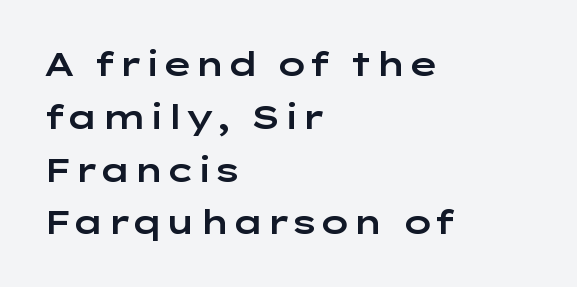
The image shows 33 px wide sans-serif type, upright; set left-aligned, normal line spacing (1.6x), normal letter spacing, not underlined; low stroke contrast and a medium x-height.
